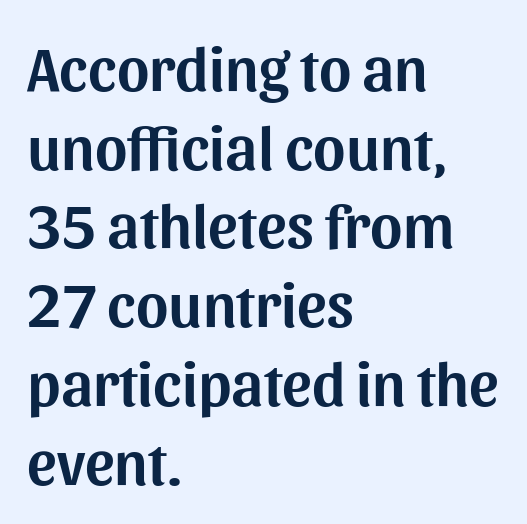
Every character sits straight up, as roman type does. Clear beneath every line of the passage. Observe the absence of serifs on each vertical stroke in this sample. Here the designer chose a conventional face with non-uniform glyph widths. Typeset ragged right — the left edge is the straight one.
